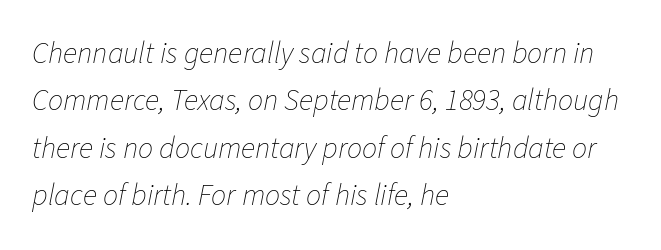
What stands out about the letter spacing? Nothing — it is the standard amount. Line starts are locked; line ends wander. If you drew a line through each stem, it would be angled. Stroke thickness stays within the range of a standard reading face or lighter. Character widths vary here, with narrow letters taking less room than wide ones. Rule under the text: the space is simply empty.
